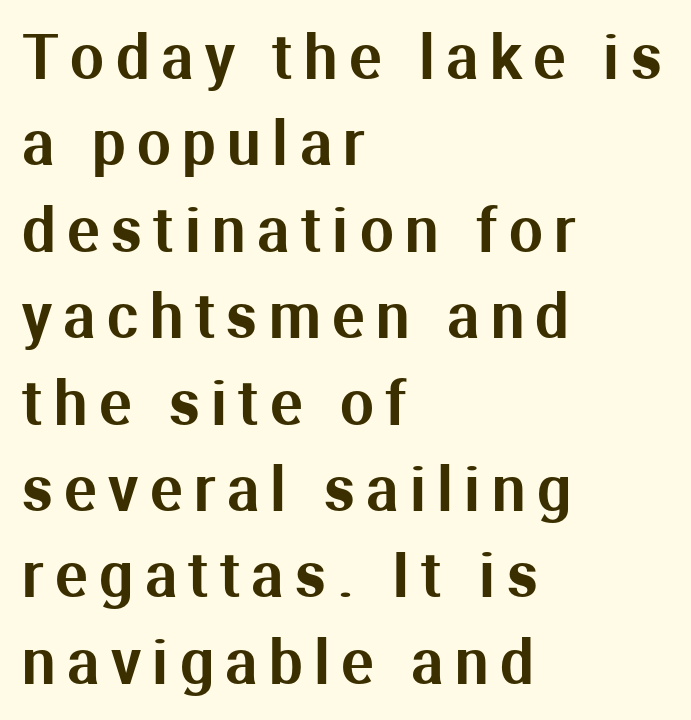
Vertical spacing — default. The font family rendered here belongs to the sans-serif group. The space directly below the letters is spotless. Is this a fixed-width face? No — the glyphs have proportional, varying widths. The lines are quadded left. The font's upright variant was chosen for this text.
